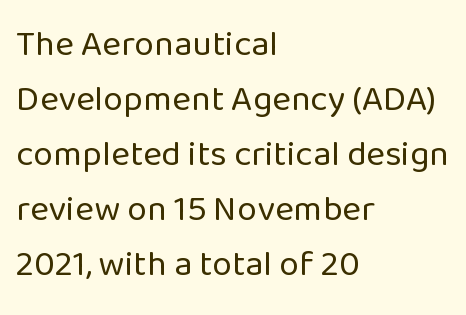
The image shows 36 px regular-weight sans-serif type, upright; set left-aligned, normal line spacing (1.53x), normal letter spacing, not underlined; low stroke contrast and a medium x-height.
